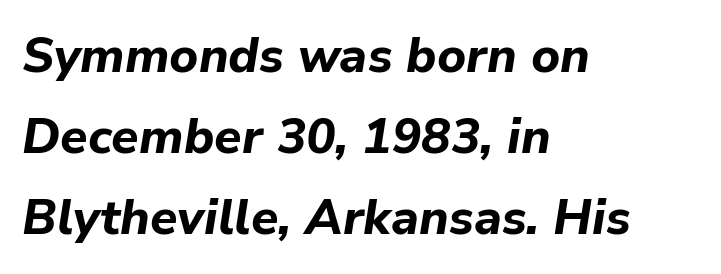
The image shows 49 px bold type, italic (leaning right); set left-aligned, normal line spacing (1.65x), normal letter spacing, not underlined; low stroke contrast and a medium x-height.
